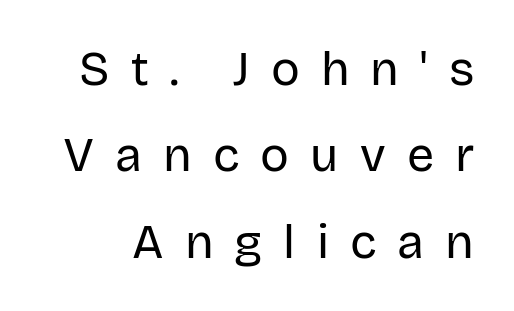
The image shows 48 px regular-weight sans-serif type, upright; set line spacing 1.8x, unusually wide letter spacing (+0.44 em), not underlined; low stroke contrast and a large x-height.
